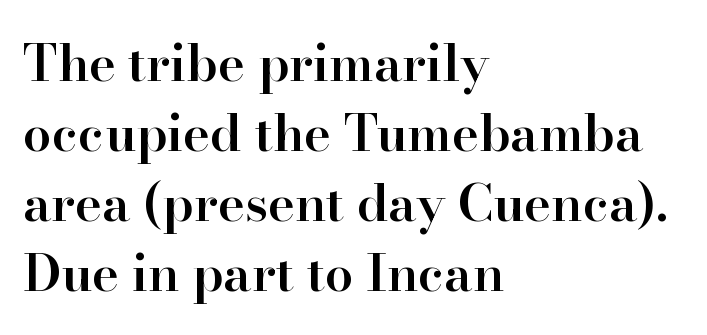
{"serif": "yes", "italic": "no", "bold": "semi", "weight": "semibold", "width": "normal", "stroke_contrast": "high", "x_height": "small", "monospaced": "no", "underline": "no", "align": "left", "line_spacing": "normal", "line_spacing_ratio": 1.37, "letter_spacing": "normal", "letter_spacing_em": 0.0, "glyph_px": 51}
